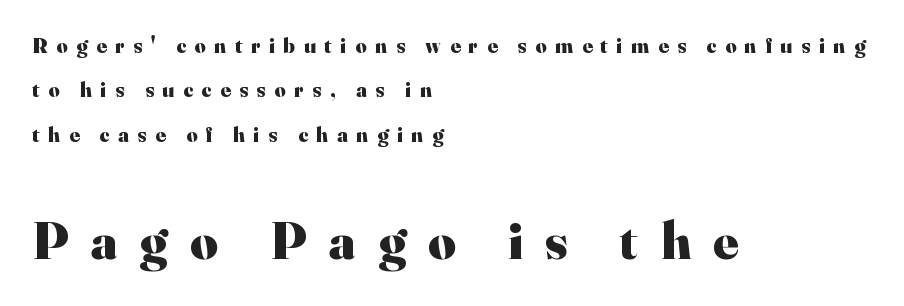
Q: Is the text bold? A: Yes.
Q: Is the text italic (slanted)? A: No, it is upright.
Q: Is the typeface a serif or a sans-serif typeface? A: Serif.
Q: Is the text underlined? A: No.
Q: How is the paragraph aligned? A: Left-aligned.
Q: Is the spacing between letters normal or unusually wide? A: Unusually wide.
Q: Is the spacing between lines tight, normal or loose? A: Loose.
Q: Which block of text is set in a larger size, the first (top) or the second (bottom)? A: The second (bottom) one.
Q: Width (condensed, normal, or wide)? A: Normal.
Q: Stroke contrast? A: High.
Q: x-height? A: Small.
Q: Monospaced? A: No.
